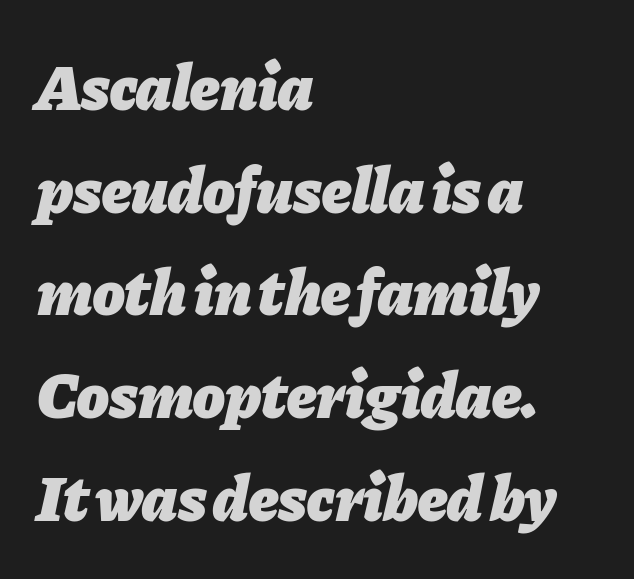
Q: Is the text bold? A: Yes.
Q: Is the text italic (slanted)? A: Yes, it leans right by about 11 degrees.
Q: Is the text underlined? A: No.
Q: How is the paragraph aligned? A: Left-aligned.
Q: Is the spacing between letters normal or unusually wide? A: Normal.
Q: Is the spacing between lines tight, normal or loose? A: Normal.
Q: Width (condensed, normal, or wide)? A: Normal.
Q: Stroke contrast? A: Low.
Q: x-height? A: Medium.
Q: Monospaced? A: No.
